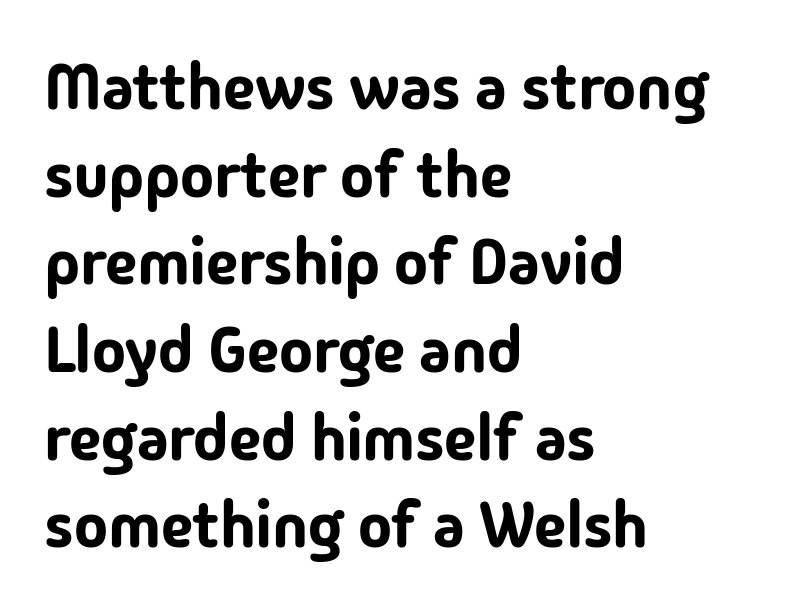
The image shows 64 px sans-serif type, upright; set left-aligned, normal line spacing (1.37x), normal letter spacing, not underlined; low stroke contrast and a medium x-height.
